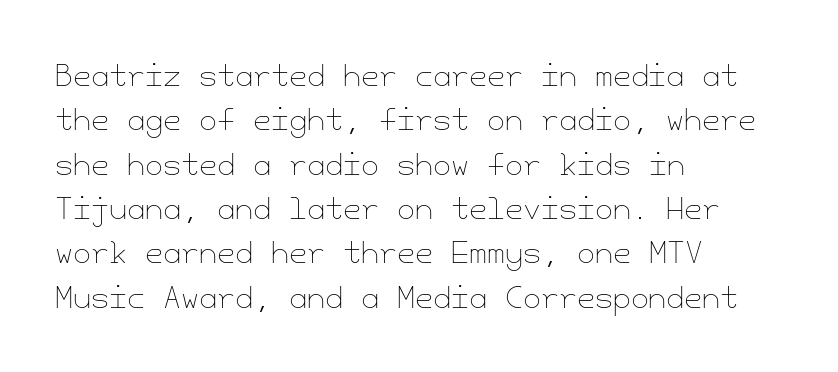
The image shows 29 px thin type, upright; set left-aligned, normal line spacing (1.53x), normal letter spacing, not underlined; low stroke contrast and a small x-height.
